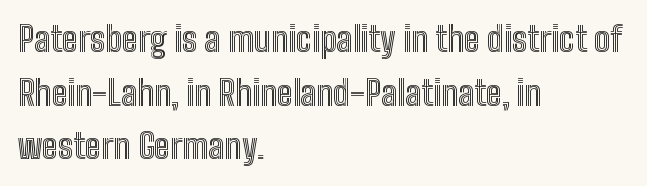
Leading matches the norm, producing a regular column. The strip under each line holds only bare page. The rendering uses natural spacing where letterforms have individual widths. Ordinary non-slanted type is in use. This rendering leaves character spacing at its baseline value.
